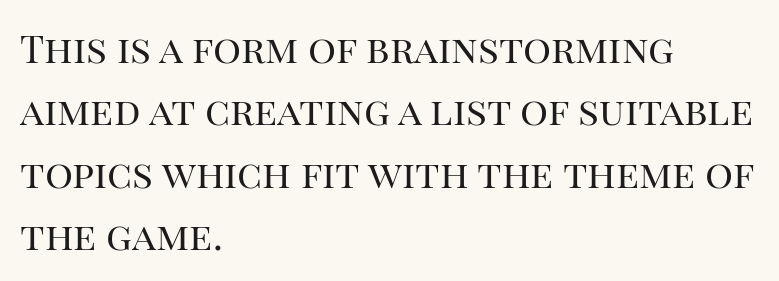
{"serif": "yes", "italic": "no", "bold": "no", "weight": "regular", "width": "normal", "stroke_contrast": "high", "x_height": "large", "monospaced": "no", "underline": "no", "align": "left", "line_spacing": "normal", "line_spacing_ratio": 1.6, "letter_spacing": "normal", "letter_spacing_em": 0.0, "glyph_px": 39}
